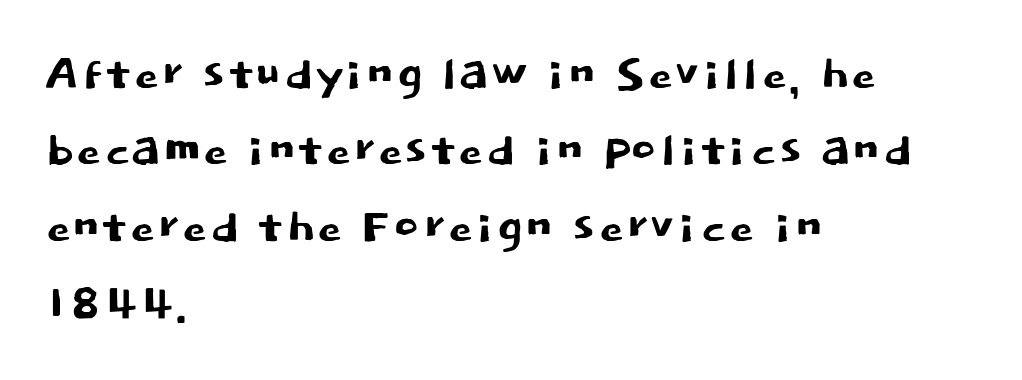
Q: Is the text italic (slanted)? A: No, it is upright.
Q: Is the typeface a serif or a sans-serif typeface? A: Sans-serif.
Q: Is the text underlined? A: No.
Q: How is the paragraph aligned? A: Left-aligned.
Q: Is the spacing between letters normal or unusually wide? A: Normal.
Q: Width (condensed, normal, or wide)? A: Normal.
Q: Stroke contrast? A: Low.
Q: x-height? A: Large.
Q: Monospaced? A: No.
